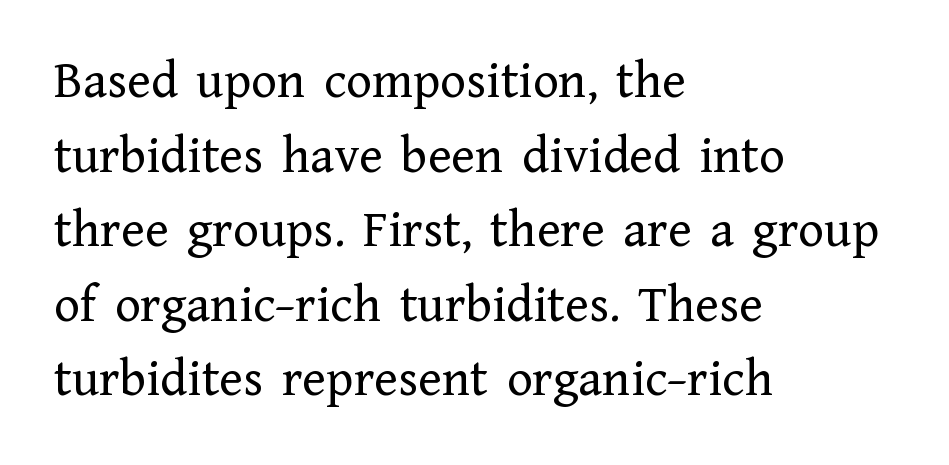
{"serif": "yes", "italic": "no", "bold": "no", "weight": "regular", "width": "normal", "stroke_contrast": "low", "x_height": "medium", "monospaced": "no", "underline": "no", "align": "left", "line_spacing": "normal", "line_spacing_ratio": 1.38, "letter_spacing": "normal", "letter_spacing_em": 0.0, "glyph_px": 54}
